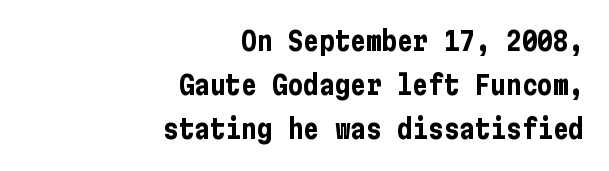
{"italic": "no", "bold": "yes", "underline": "no", "align": "right", "line_spacing": "normal", "line_spacing_ratio": 1.7, "letter_spacing": "normal", "letter_spacing_em": 0.0, "glyph_px": 26}
